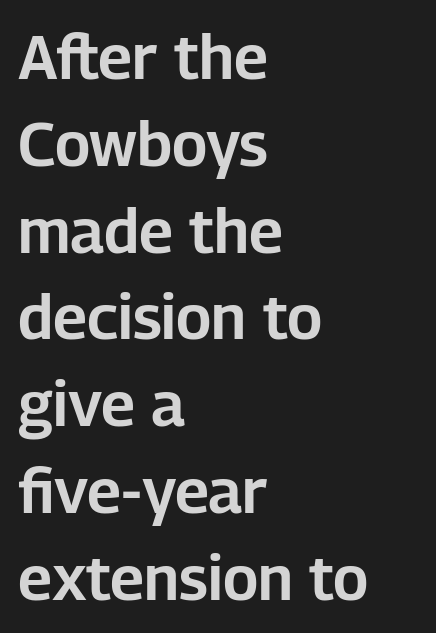
Q: Is the text italic (slanted)? A: No, it is upright.
Q: Is the typeface a serif or a sans-serif typeface? A: Sans-serif.
Q: Is the text underlined? A: No.
Q: How is the paragraph aligned? A: Left-aligned.
Q: Is the spacing between letters normal or unusually wide? A: Normal.
Q: Is the spacing between lines tight, normal or loose? A: Normal.
Q: Width (condensed, normal, or wide)? A: Normal.
Q: Stroke contrast? A: Low.
Q: x-height? A: Medium.
Q: Monospaced? A: No.
